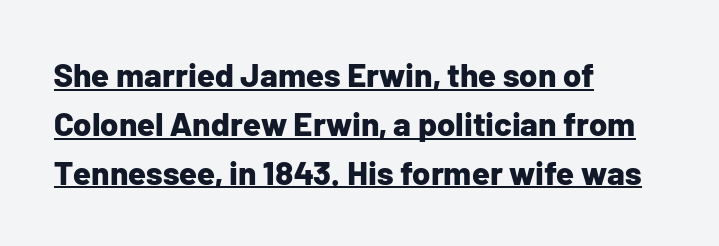
The image shows 33 px bold sans-serif type, upright; set left-aligned, normal line spacing (1.48x), normal letter spacing, underlined; low stroke contrast and a medium x-height.
